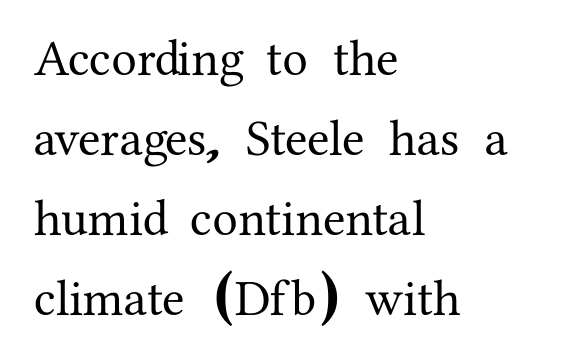
{"serif": "yes", "italic": "no", "width": "normal", "stroke_contrast": "medium", "x_height": "medium", "monospaced": "no", "underline": "no", "align": "left", "line_spacing": "normal", "line_spacing_ratio": 1.57, "letter_spacing": "normal", "letter_spacing_em": 0.0, "glyph_px": 51}
